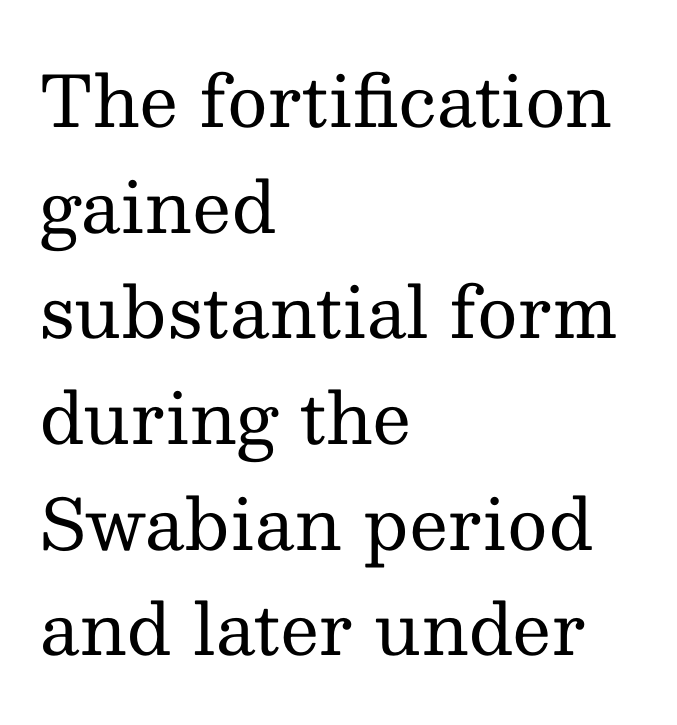
Q: Is the text bold? A: No.
Q: Is the text italic (slanted)? A: No, it is upright.
Q: Is the typeface a serif or a sans-serif typeface? A: Serif.
Q: Is the text underlined? A: No.
Q: How is the paragraph aligned? A: Left-aligned.
Q: Is the spacing between letters normal or unusually wide? A: Normal.
Q: Is the spacing between lines tight, normal or loose? A: Normal.
Q: Width (condensed, normal, or wide)? A: Normal.
Q: Stroke contrast? A: Medium.
Q: x-height? A: Medium.
Q: Monospaced? A: No.
